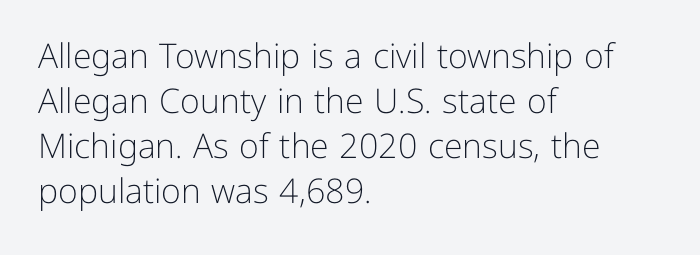
Q: Is the text bold? A: No.
Q: Is the text italic (slanted)? A: No, it is upright.
Q: Is the typeface a serif or a sans-serif typeface? A: Sans-serif.
Q: Is the text underlined? A: No.
Q: How is the paragraph aligned? A: Left-aligned.
Q: Is the spacing between letters normal or unusually wide? A: Normal.
Q: Is the spacing between lines tight, normal or loose? A: Normal.
Q: Width (condensed, normal, or wide)? A: Normal.
Q: Stroke contrast? A: Low.
Q: x-height? A: Medium.
Q: Monospaced? A: No.
